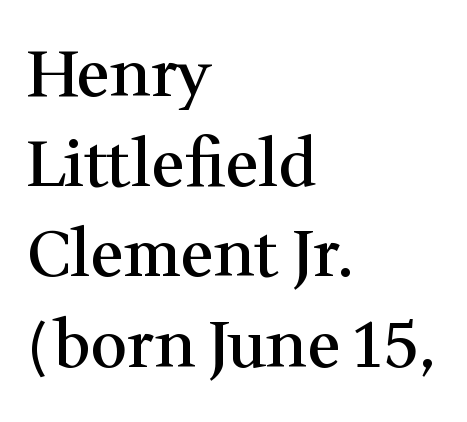
Q: Is the text bold? A: Semi-bold.
Q: Is the text italic (slanted)? A: No, it is upright.
Q: Is the typeface a serif or a sans-serif typeface? A: Serif.
Q: Is the text underlined? A: No.
Q: How is the paragraph aligned? A: Left-aligned.
Q: Is the spacing between letters normal or unusually wide? A: Normal.
Q: Is the spacing between lines tight, normal or loose? A: Normal.
Q: Width (condensed, normal, or wide)? A: Normal.
Q: Stroke contrast? A: Medium.
Q: x-height? A: Medium.
Q: Monospaced? A: No.
